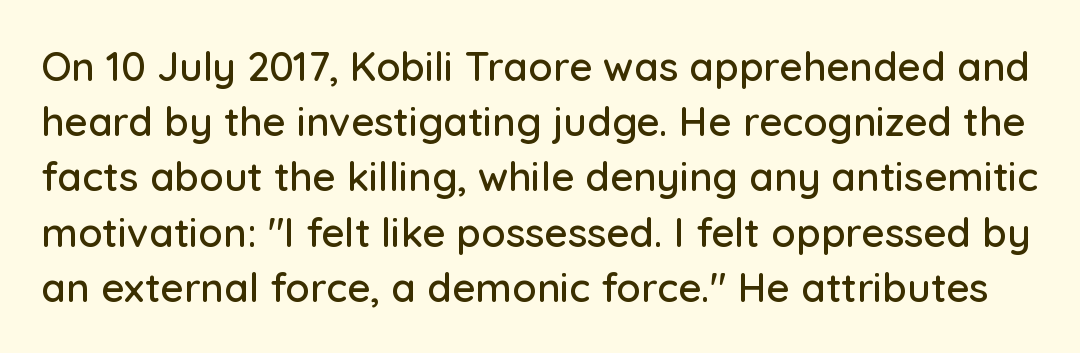
The image shows 40 px sans-serif type, upright; set normal line spacing (1.38x), normal letter spacing, not underlined; low stroke contrast and a medium x-height.
